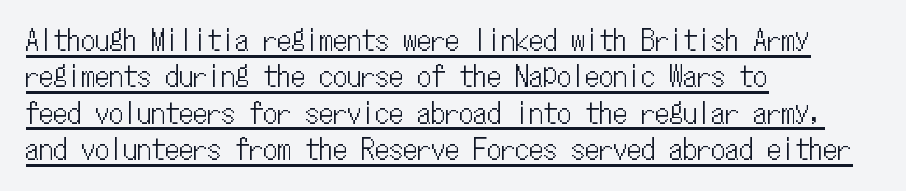
{"italic": "no", "width": "condensed", "stroke_contrast": "low", "x_height": "medium", "monospaced": "yes", "underline": "yes", "align": "left", "line_spacing": "normal", "line_spacing_ratio": 1.3, "letter_spacing": "normal", "letter_spacing_em": 0.0, "glyph_px": 28}
